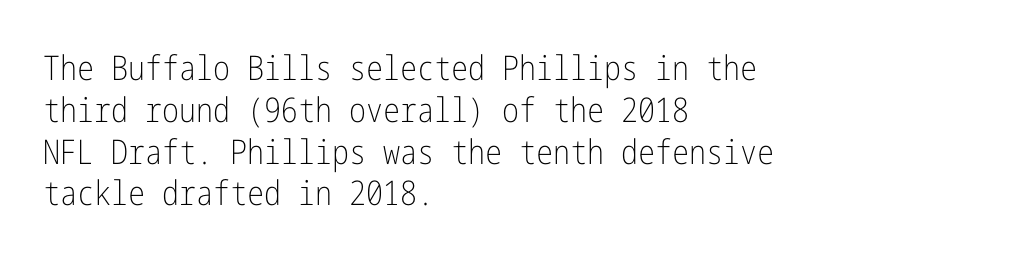
Q: Is the text bold? A: No.
Q: Is the text italic (slanted)? A: No, it is upright.
Q: Is the typeface a serif or a sans-serif typeface? A: Sans-serif.
Q: Is the text underlined? A: No.
Q: How is the paragraph aligned? A: Left-aligned.
Q: Is the spacing between letters normal or unusually wide? A: Normal.
Q: Width (condensed, normal, or wide)? A: Condensed.
Q: Stroke contrast? A: Low.
Q: x-height? A: Medium.
